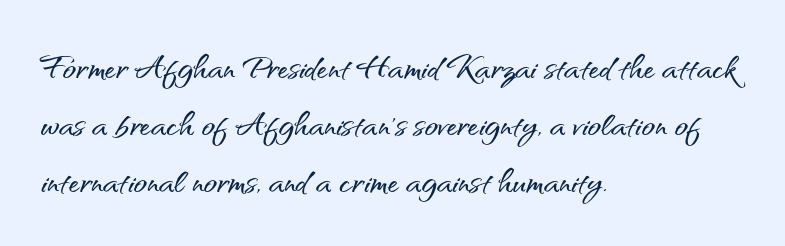
The image shows 44 px sans-serif type; set left-aligned, normal line spacing (1.29x), normal letter spacing, not underlined; medium stroke contrast and a small x-height.
